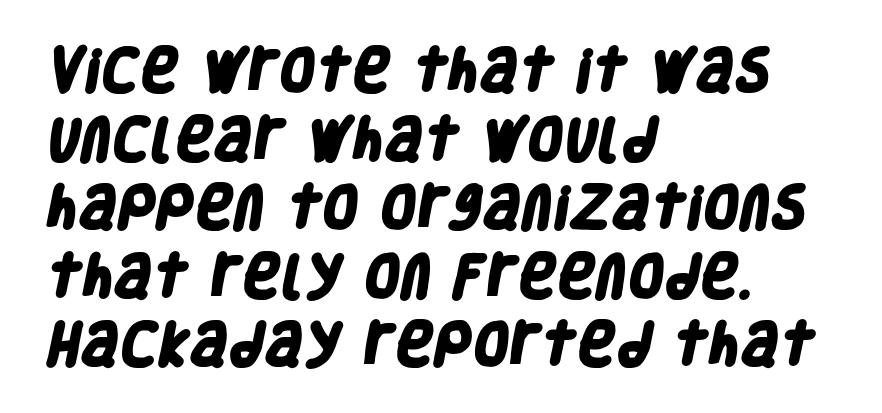
{"serif": "no", "bold": "yes", "weight": "heavy", "width": "condensed", "stroke_contrast": "low", "x_height": "large", "monospaced": "no", "underline": "no", "align": "left", "line_spacing": "normal", "line_spacing_ratio": 1.46, "letter_spacing": "normal", "letter_spacing_em": 0.0, "glyph_px": 47}
